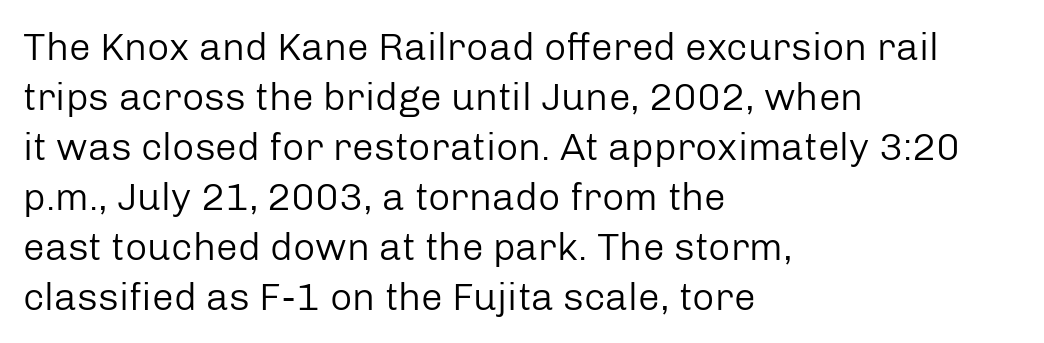
Q: Is the text bold? A: No.
Q: Is the text italic (slanted)? A: No, it is upright.
Q: Is the typeface a serif or a sans-serif typeface? A: Sans-serif.
Q: Is the text underlined? A: No.
Q: How is the paragraph aligned? A: Left-aligned.
Q: Is the spacing between letters normal or unusually wide? A: Normal.
Q: Is the spacing between lines tight, normal or loose? A: Normal.
Q: Width (condensed, normal, or wide)? A: Normal.
Q: Stroke contrast? A: Low.
Q: x-height? A: Medium.
Q: Monospaced? A: No.
